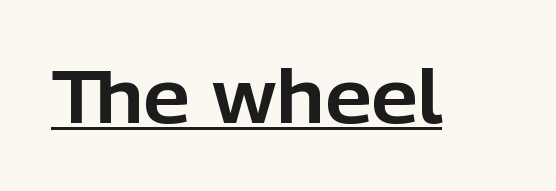
Is this a fixed-width face? No — the glyphs have proportional, varying widths. Like a heading marked for emphasis, these lines bear an underscore. No extra tracking has been applied to these lines. Is this a sans? Yes — the strokes have no serifs.
